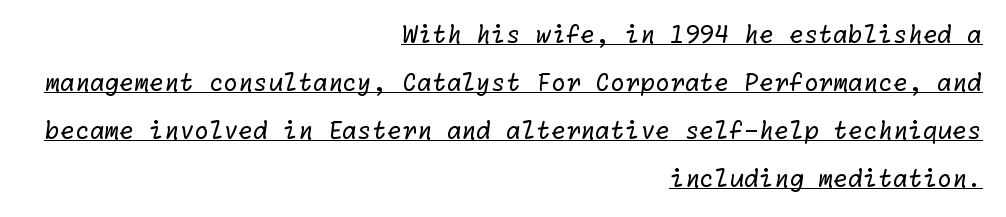
Vertical stems look standard width or narrower in stroke. In terms of letterspacing, this is plain default setting. Does the copy run flush right? Yes — the right margin is perfectly even. A typesetter would call this leading open, well beyond the default. Decoration check: the copy is underlined.
